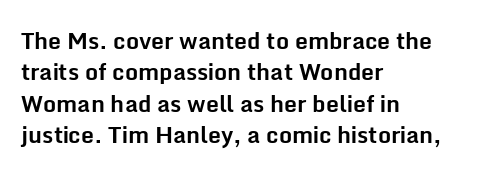
If you drew a line through each stem, it would be perfectly vertical. The face used here has the dense, thick strokes of a bold. All the whitespace from short lines collects on the right. Observe the ordinary spacing: letters are neighbours, not strangers. Rule under the text: the space is simply empty.
